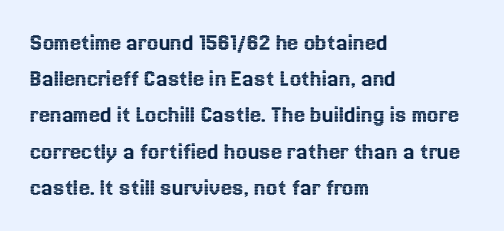
Q: Is the text italic (slanted)? A: No, it is upright.
Q: Is the text underlined? A: No.
Q: How is the paragraph aligned? A: Left-aligned.
Q: Is the spacing between letters normal or unusually wide? A: Normal.
Q: Is the spacing between lines tight, normal or loose? A: Normal.
